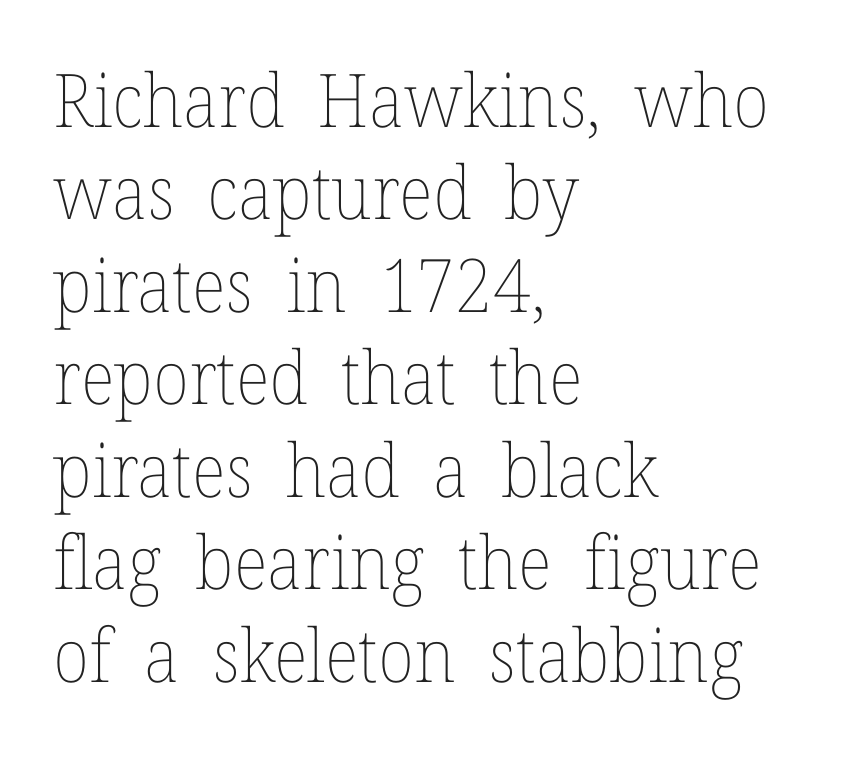
The image shows 74 px thin type, upright; set left-aligned, normal line spacing (1.25x), normal letter spacing, not underlined; low stroke contrast and a medium x-height.
